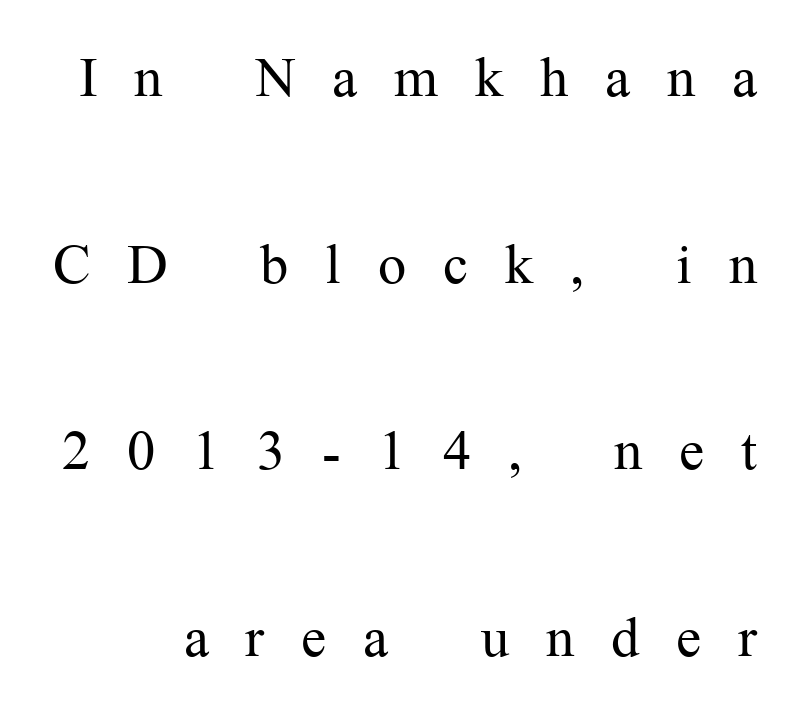
Q: Is the text bold? A: No.
Q: Is the text italic (slanted)? A: No, it is upright.
Q: Is the typeface a serif or a sans-serif typeface? A: Serif.
Q: Is the text underlined? A: No.
Q: Is the spacing between letters normal or unusually wide? A: Unusually wide.
Q: Is the spacing between lines tight, normal or loose? A: Loose.
Q: Width (condensed, normal, or wide)? A: Normal.
Q: Stroke contrast? A: Medium.
Q: x-height? A: Medium.
Q: Monospaced? A: No.
